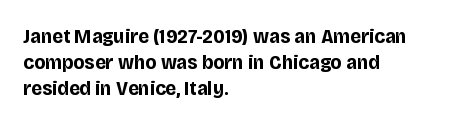
The strokes are fattened all the way to bold. Visually the block forms a straight wall on the left and a jagged coastline on the right. A typesetter would mark this as roman, not italic. The words here are not underlined.
